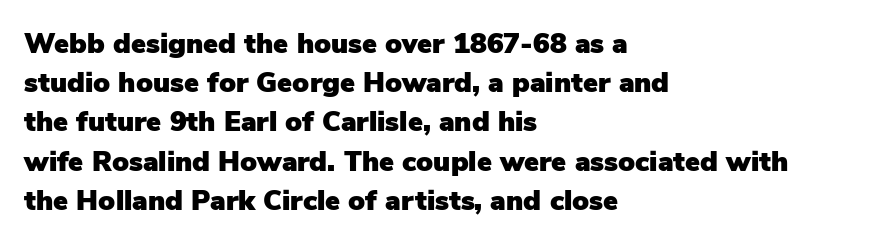
{"serif": "no", "italic": "no", "width": "normal", "stroke_contrast": "low", "x_height": "medium", "monospaced": "no", "underline": "no", "align": "left", "line_spacing": "normal", "line_spacing_ratio": 1.4, "letter_spacing": "normal", "letter_spacing_em": 0.0, "glyph_px": 28}
